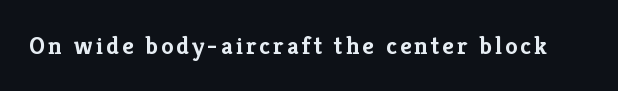
{"italic": "no", "bold": "yes", "underline": "no", "glyph_px": 25}
